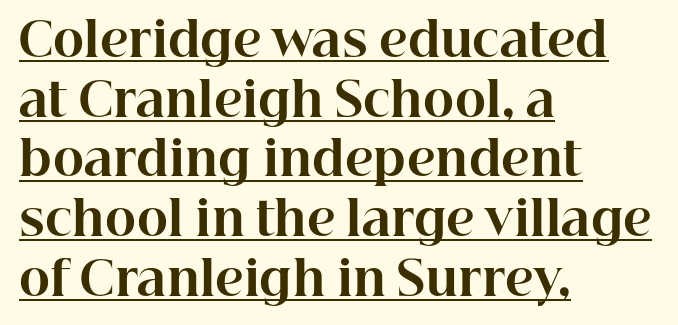
The image shows 47 px bold serif type, upright; set left-aligned, normal line spacing (1.27x), normal letter spacing, underlined; high stroke contrast and a medium x-height.
